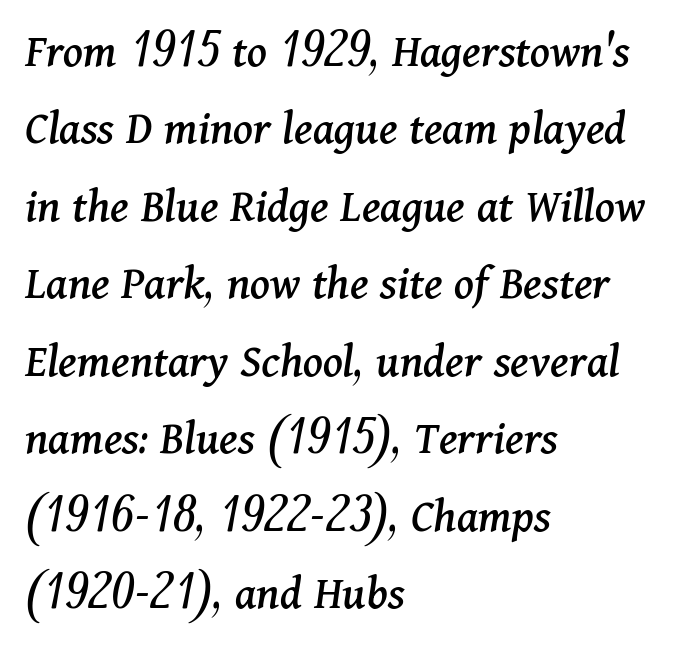
To sum up the face: it has serifs. Is this a fixed-width face? No — the glyphs have proportional, varying widths. A bare baseline throughout the passage. The rows are spaced the way most documents space them. Short and long lines alike share a common starting point at left. Spacing between characters is what you'd get straight out of the box.
